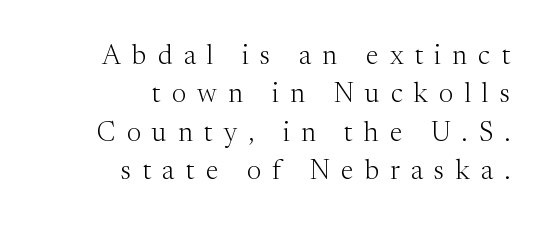
The image shows 27 px text type, upright; set right-aligned, normal line spacing (1.42x), unusually wide letter spacing (+0.42 em), not underlined.
